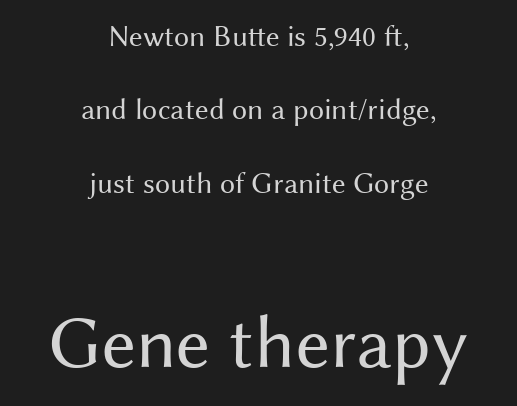
Here the second block reads like a headline and the first like body copy. The text was rendered using a sans face with plain stroke endings. The whitespace from short lines is split evenly between both sides. Glyph-to-glyph distance matches everyday printed text.
